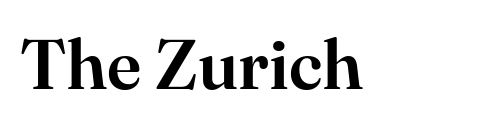
{"serif": "yes", "italic": "no", "width": "normal", "stroke_contrast": "high", "x_height": "small", "monospaced": "no", "underline": "no", "letter_spacing": "normal", "letter_spacing_em": 0.0, "glyph_px": 70}
